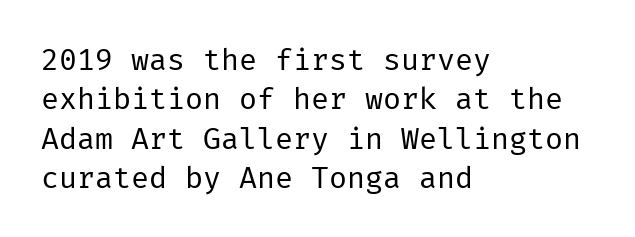
{"serif": "no", "italic": "no", "bold": "no", "weight": "regular", "width": "normal", "stroke_contrast": "low", "x_height": "medium", "underline": "no", "align": "left", "line_spacing": "normal", "line_spacing_ratio": 1.31, "letter_spacing": "normal", "letter_spacing_em": 0.0, "glyph_px": 30}
